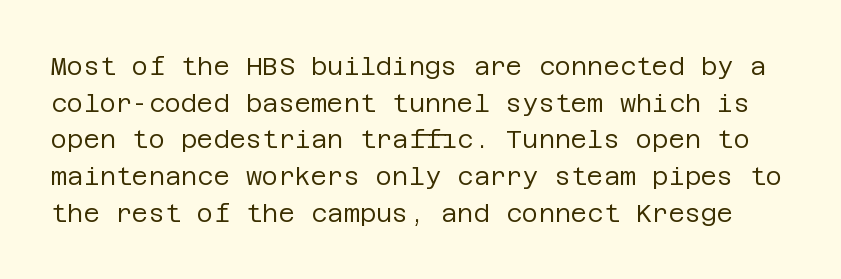
Q: Is the text bold? A: No.
Q: Is the text italic (slanted)? A: No, it is upright.
Q: Is the text underlined? A: No.
Q: Is the spacing between letters normal or unusually wide? A: Normal.
Q: Is the spacing between lines tight, normal or loose? A: Normal.
